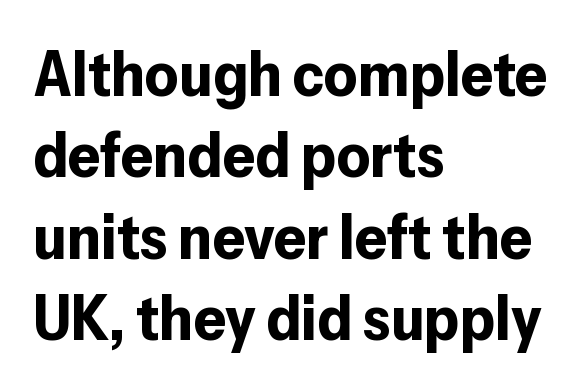
Q: Is the text bold? A: Yes.
Q: Is the text italic (slanted)? A: No, it is upright.
Q: Is the typeface a serif or a sans-serif typeface? A: Sans-serif.
Q: Is the text underlined? A: No.
Q: How is the paragraph aligned? A: Left-aligned.
Q: Is the spacing between letters normal or unusually wide? A: Normal.
Q: Is the spacing between lines tight, normal or loose? A: Normal.
Q: Width (condensed, normal, or wide)? A: Normal.
Q: Stroke contrast? A: Low.
Q: x-height? A: Medium.
Q: Monospaced? A: No.
